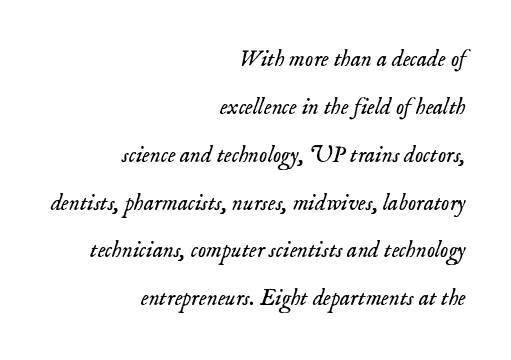
When letters slant like this, we call the style italic. Reading down the column, the eye jumps a long way to each next line. Look at the tracking — it's just the regular setting, nothing added. This sample is right-justified, so line beginnings fall wherever the words allow.
